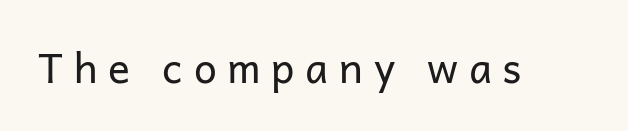
Q: Is the text bold? A: No.
Q: Is the text italic (slanted)? A: No, it is upright.
Q: Is the typeface a serif or a sans-serif typeface? A: Sans-serif.
Q: Is the text underlined? A: No.
Q: Is the spacing between letters normal or unusually wide? A: Unusually wide.
Q: Width (condensed, normal, or wide)? A: Normal.
Q: Stroke contrast? A: Low.
Q: x-height? A: Medium.
Q: Monospaced? A: No.
